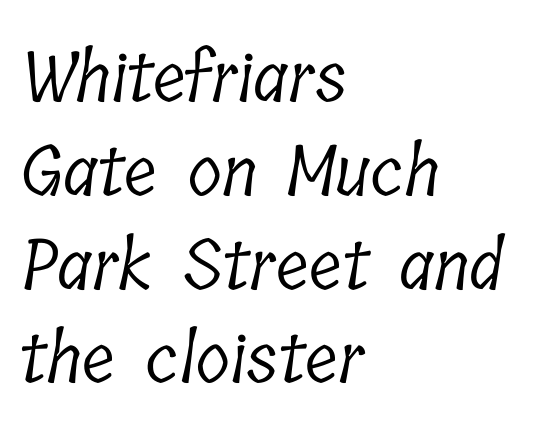
{"serif": "yes", "bold": "no", "weight": "light", "width": "condensed", "stroke_contrast": "low", "x_height": "medium", "monospaced": "no", "underline": "no", "align": "left", "line_spacing": "normal", "line_spacing_ratio": 1.34, "letter_spacing": "normal", "letter_spacing_em": 0.0, "glyph_px": 70}
